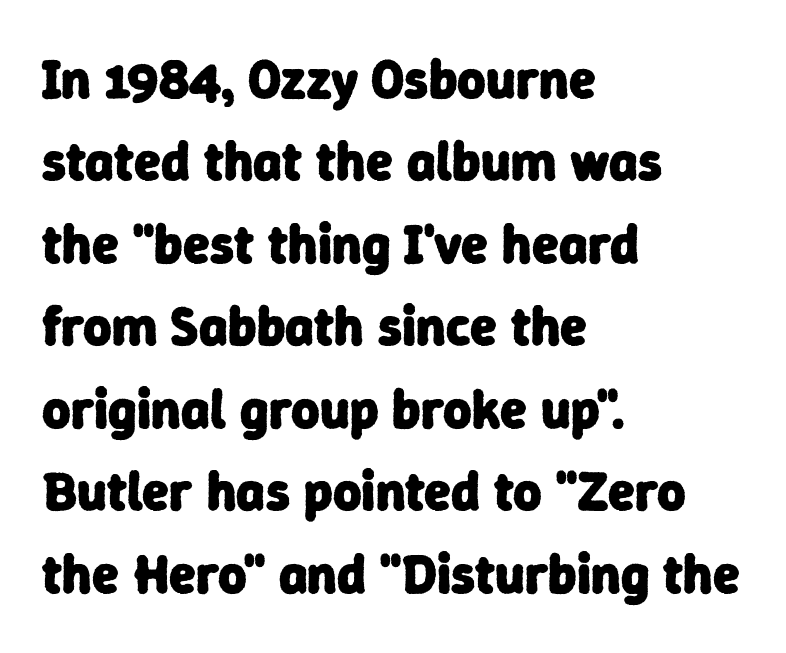
{"serif": "no", "bold": "yes", "weight": "heavy", "width": "normal", "stroke_contrast": "low", "x_height": "medium", "monospaced": "no", "underline": "no", "align": "left", "line_spacing": "normal", "line_spacing_ratio": 1.5, "letter_spacing": "normal", "letter_spacing_em": 0.0, "glyph_px": 55}
